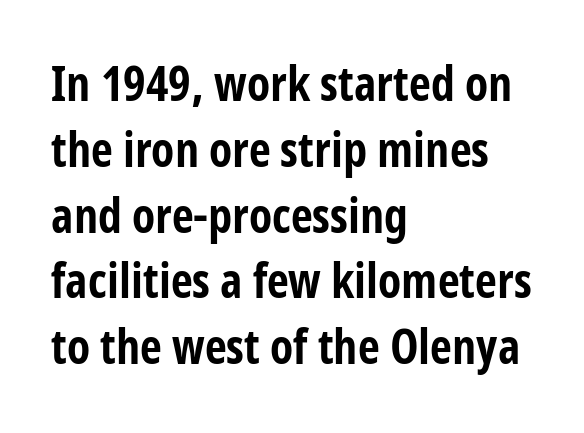
Q: Is the text bold? A: Yes.
Q: Is the text italic (slanted)? A: No, it is upright.
Q: Is the typeface a serif or a sans-serif typeface? A: Sans-serif.
Q: Is the text underlined? A: No.
Q: How is the paragraph aligned? A: Left-aligned.
Q: Is the spacing between letters normal or unusually wide? A: Normal.
Q: Is the spacing between lines tight, normal or loose? A: Normal.
Q: Width (condensed, normal, or wide)? A: Condensed.
Q: Stroke contrast? A: Low.
Q: x-height? A: Medium.
Q: Monospaced? A: No.
